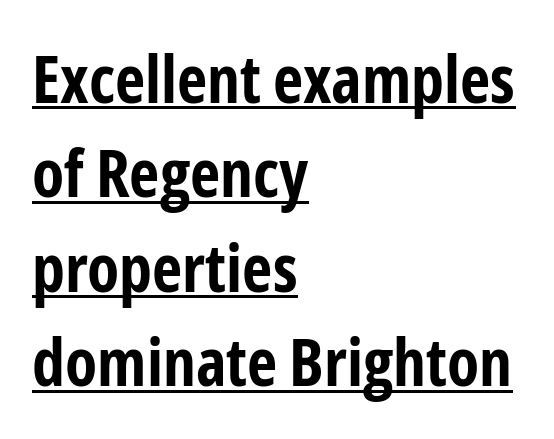
These lines are set flush left with a ragged right edge. Typographic density is high because the face is bold. The specimen reads as upright at a glance. Note the varied advance widths — an 'i' is clearly narrower than an 'm'. Vertical spacing — default. Unlike a traditional serif, this face leaves its strokes unadorned.
